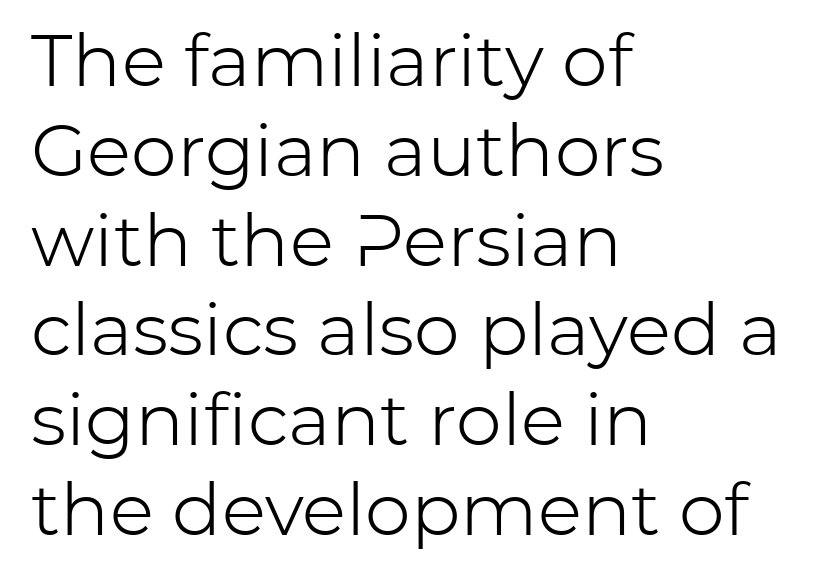
Q: Is the text bold? A: No.
Q: Is the text italic (slanted)? A: No, it is upright.
Q: Is the typeface a serif or a sans-serif typeface? A: Sans-serif.
Q: Is the text underlined? A: No.
Q: How is the paragraph aligned? A: Left-aligned.
Q: Is the spacing between letters normal or unusually wide? A: Normal.
Q: Width (condensed, normal, or wide)? A: Normal.
Q: Stroke contrast? A: Low.
Q: x-height? A: Medium.
Q: Monospaced? A: No.
